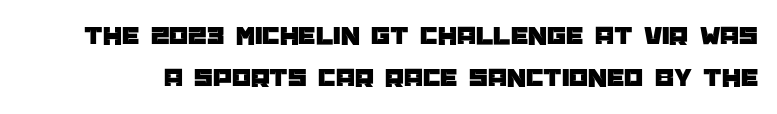
The image shows 27 px text type, upright; set normal line spacing (1.57x), normal letter spacing, not underlined.
